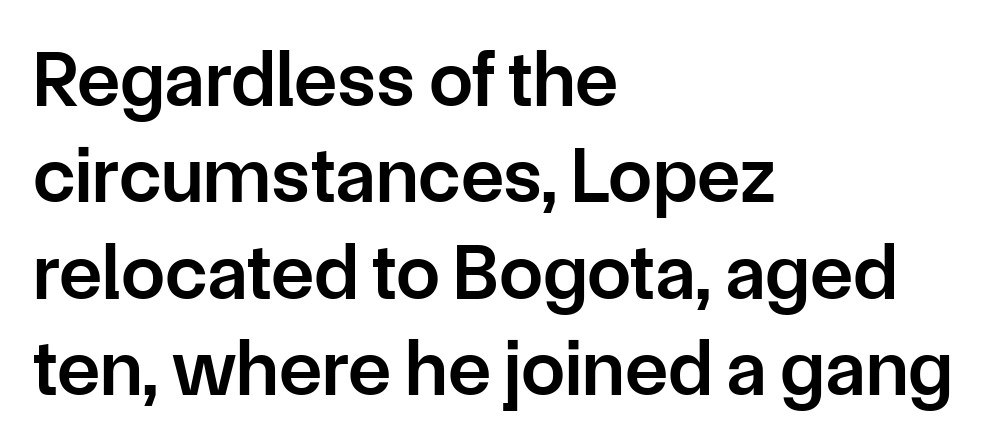
Q: Is the text bold? A: Semi-bold.
Q: Is the text italic (slanted)? A: No, it is upright.
Q: Is the typeface a serif or a sans-serif typeface? A: Sans-serif.
Q: Is the text underlined? A: No.
Q: How is the paragraph aligned? A: Left-aligned.
Q: Is the spacing between letters normal or unusually wide? A: Normal.
Q: Width (condensed, normal, or wide)? A: Normal.
Q: Stroke contrast? A: Low.
Q: x-height? A: Medium.
Q: Monospaced? A: No.
